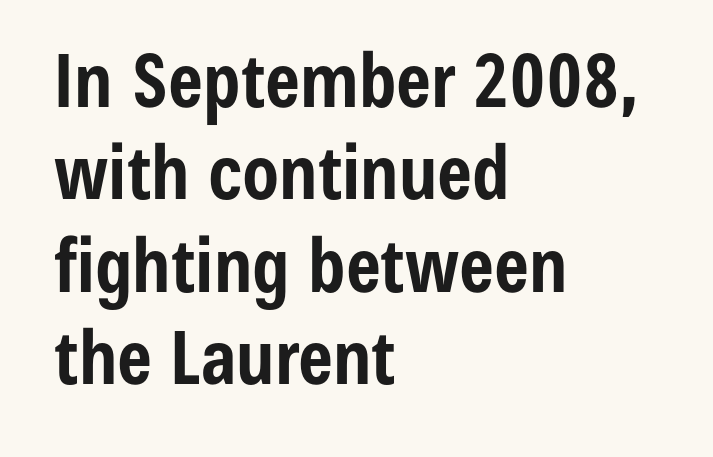
The image shows 74 px bold, condensed sans-serif type, upright; set left-aligned, normal line spacing (1.25x), normal letter spacing, not underlined; low stroke contrast and a medium x-height.
